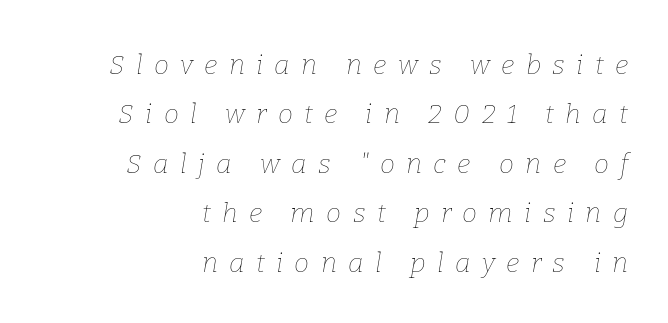
The image shows 27 px text type, italic (leaning right); set right-aligned, line spacing 1.83x, unusually wide letter spacing (+0.42 em), not underlined.
